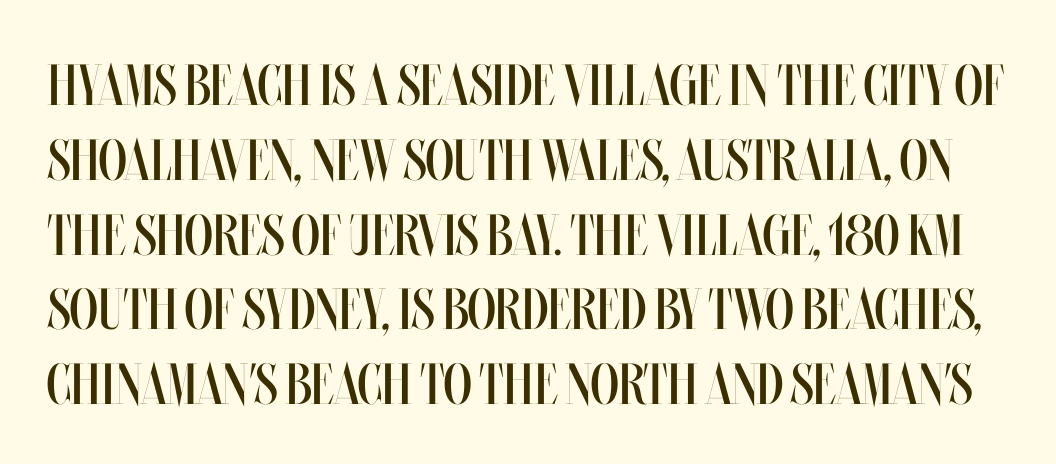
{"italic": "no", "bold": "no", "weight": "regular", "width": "condensed", "stroke_contrast": "medium", "x_height": "large", "monospaced": "no", "underline": "no", "line_spacing": "normal", "line_spacing_ratio": 1.29, "letter_spacing": "normal", "letter_spacing_em": 0.0, "glyph_px": 58}
